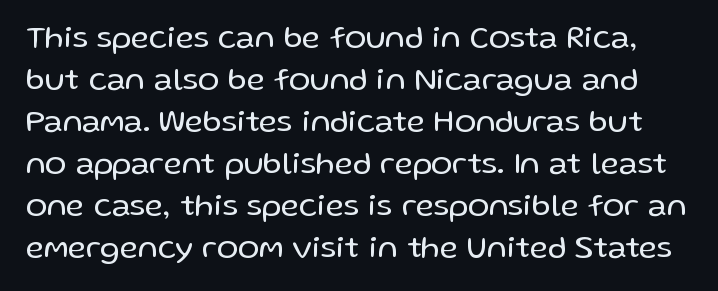
The image shows 32 px regular-weight sans-serif type, upright; set normal line spacing (1.31x), normal letter spacing, not underlined; low stroke contrast and a medium x-height.
